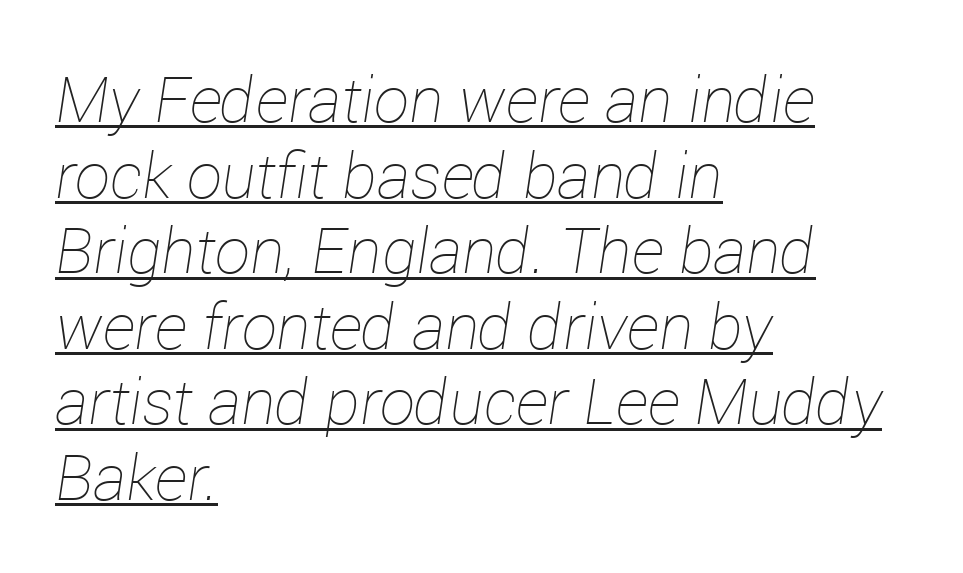
Counters stay open thanks to moderate or lighter strokes. Each letter keeps its own natural width here, so spacing adapts to shape. Underlined type. Caption: standard tracking, unaltered.
